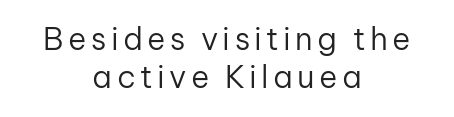
The paragraph shown floats in the horizontal middle. The lettering stays uniformly vertical, giving the passage a roman look. Stroke terminals: plain, sans-serif. Unmarked baselines from the first word to the last.
